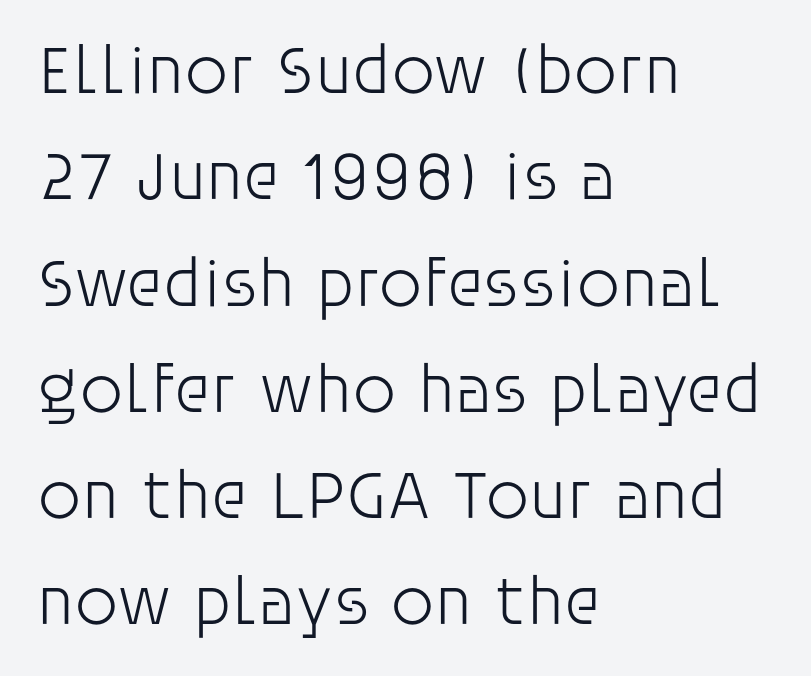
{"serif": "no", "italic": "no", "bold": "no", "weight": "light", "width": "normal", "stroke_contrast": "low", "x_height": "large", "monospaced": "no", "underline": "no", "align": "left", "line_spacing": "normal", "line_spacing_ratio": 1.54, "letter_spacing": "normal", "letter_spacing_em": 0.0, "glyph_px": 69}
